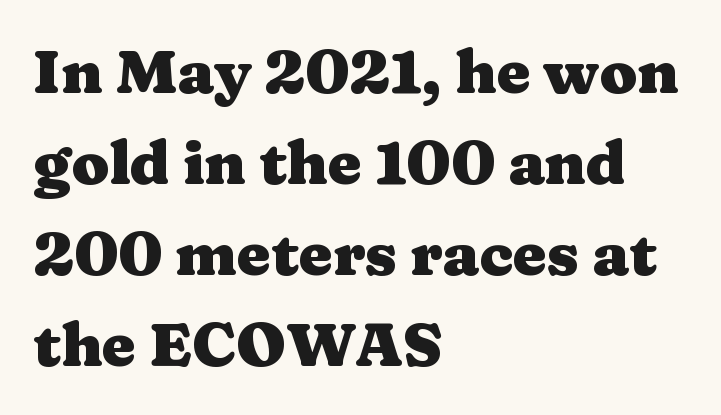
Q: Is the text bold? A: Yes.
Q: Is the text italic (slanted)? A: No, it is upright.
Q: Is the typeface a serif or a sans-serif typeface? A: Serif.
Q: Is the text underlined? A: No.
Q: How is the paragraph aligned? A: Left-aligned.
Q: Is the spacing between letters normal or unusually wide? A: Normal.
Q: Is the spacing between lines tight, normal or loose? A: Normal.
Q: Width (condensed, normal, or wide)? A: Wide.
Q: Stroke contrast? A: Medium.
Q: x-height? A: Medium.
Q: Monospaced? A: No.
